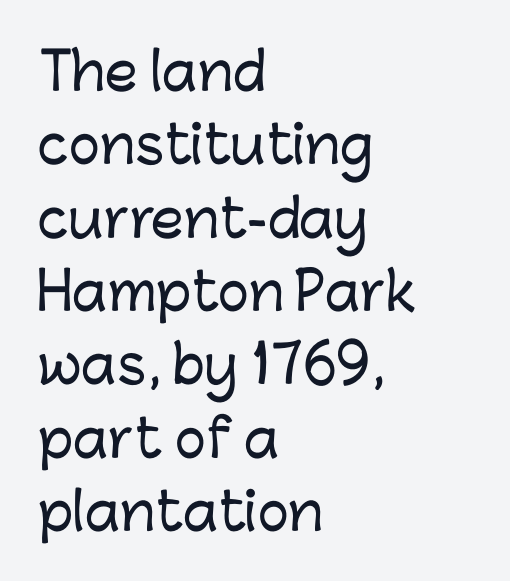
The image shows 52 px sans-serif type, upright; set left-aligned, normal line spacing (1.41x), normal letter spacing, not underlined; low stroke contrast and a medium x-height.
